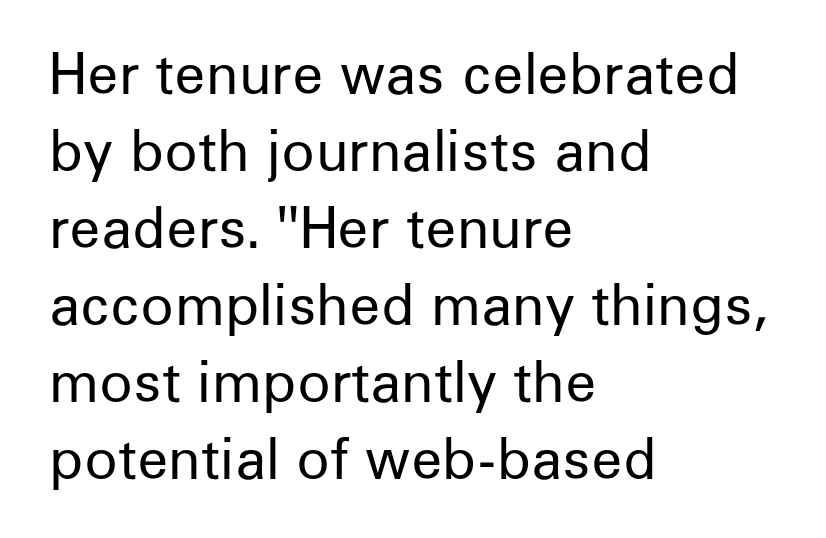
Has an underline been added? It has not. Do the characters align in a grid? No, the font is proportional. The font sits on the lighter half of the weight spectrum, regular included. Line starts are locked; line ends wander. The glyphs in this specimen are sans serif. Students, observe: this is what conventionally led text looks like.
